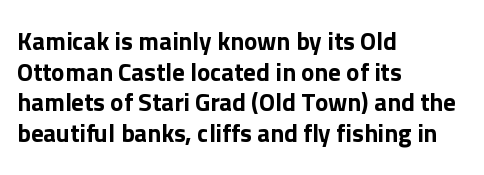
The image shows 25 px text type, upright; set left-aligned, line spacing 1.23x, normal letter spacing, not underlined.
